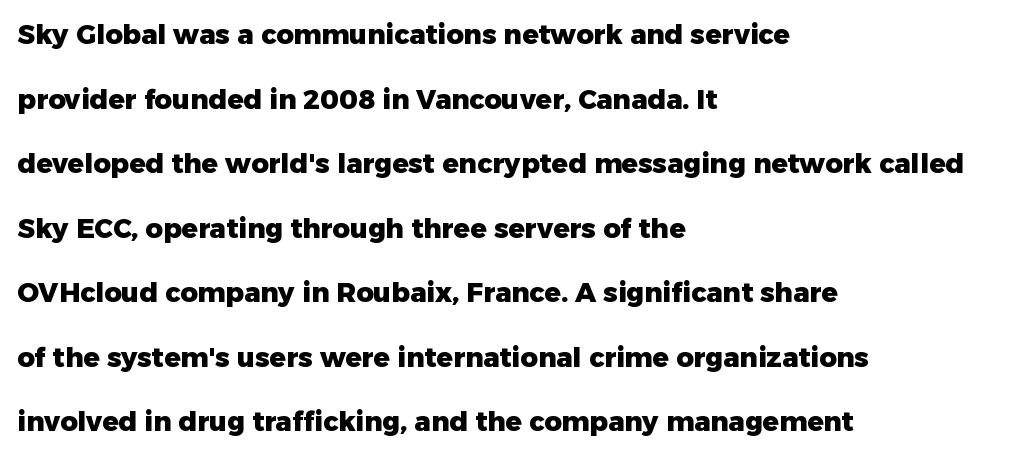
The image shows 27 px bold type, upright; set left-aligned, loose line spacing (2.39x), normal letter spacing, not underlined.
